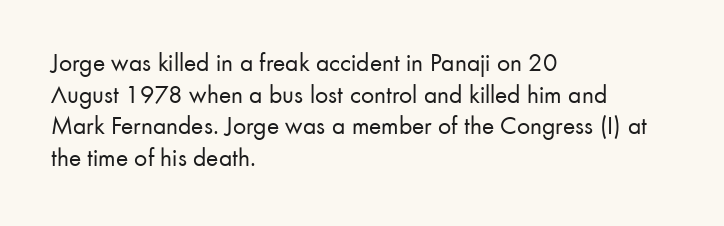
The image shows 26 px text type, upright; set left-aligned, line spacing 1.22x, normal letter spacing, not underlined.
